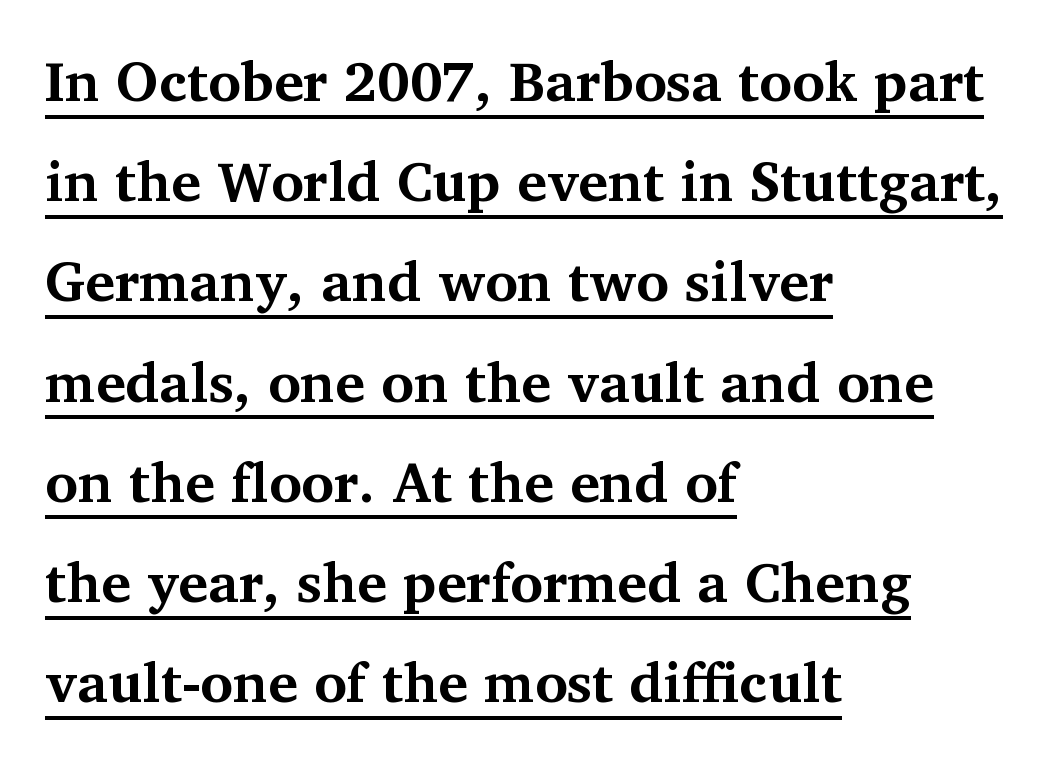
Q: Is the text bold? A: Yes.
Q: Is the text italic (slanted)? A: No, it is upright.
Q: Is the typeface a serif or a sans-serif typeface? A: Serif.
Q: Is the text underlined? A: Yes.
Q: How is the paragraph aligned? A: Left-aligned.
Q: Is the spacing between letters normal or unusually wide? A: Normal.
Q: Width (condensed, normal, or wide)? A: Normal.
Q: Stroke contrast? A: Medium.
Q: x-height? A: Medium.
Q: Monospaced? A: No.
